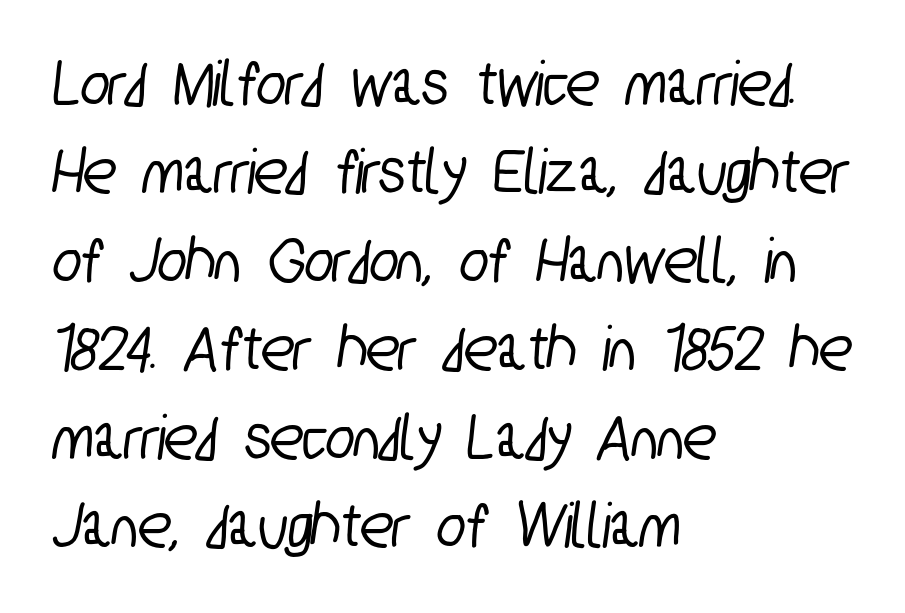
The image shows 67 px condensed sans-serif type; set left-aligned, normal line spacing (1.32x), normal letter spacing, not underlined; low stroke contrast and a medium x-height.
